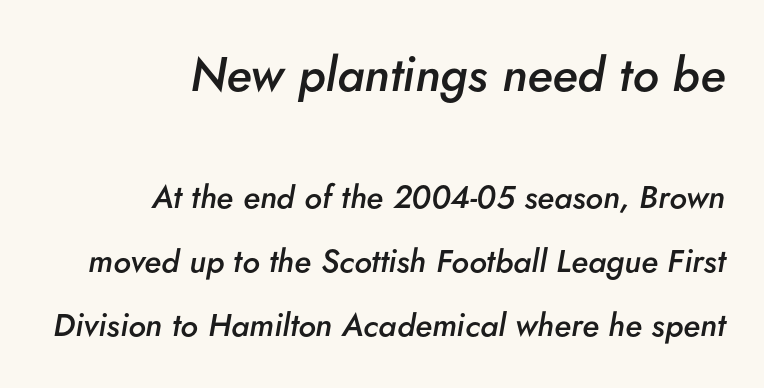
Q: Is the text bold? A: Semi-bold.
Q: Is the text italic (slanted)? A: Yes, it leans right by about 5 degrees.
Q: Is the text underlined? A: No.
Q: How is the paragraph aligned? A: Right-aligned.
Q: Is the spacing between letters normal or unusually wide? A: Normal.
Q: Is the spacing between lines tight, normal or loose? A: Loose.
Q: Which block of text is set in a larger size, the first (top) or the second (bottom)? A: The first (top) one.
Q: Width (condensed, normal, or wide)? A: Normal.
Q: Stroke contrast? A: Low.
Q: x-height? A: Small.
Q: Monospaced? A: No.
